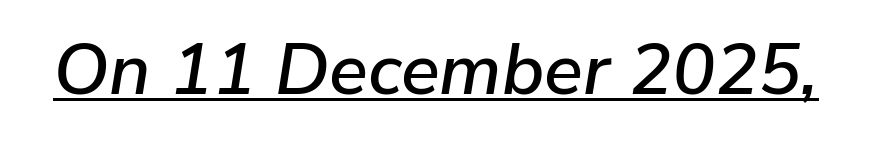
Q: Is the text italic (slanted)? A: Yes, it leans right by about 9 degrees.
Q: Is the text underlined? A: Yes.
Q: Is the spacing between letters normal or unusually wide? A: Normal.
Q: Width (condensed, normal, or wide)? A: Normal.
Q: Stroke contrast? A: Low.
Q: x-height? A: Medium.
Q: Monospaced? A: No.
